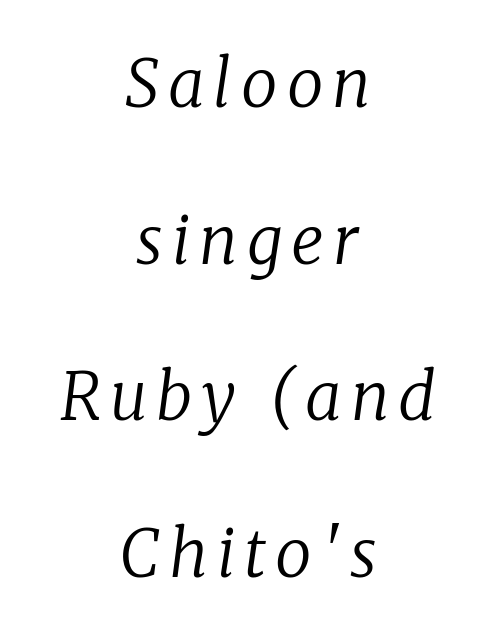
The image shows 65 px regular-weight serif type, italic (leaning right); set centered, loose line spacing (2.41x), not underlined; low stroke contrast and a medium x-height.
